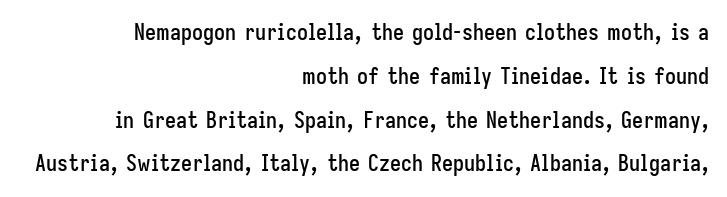
Any mark beneath the type? The region is blank. Is there any slant? The stems are plumb. Alignment: flush right. The leading is generous, giving the passage an open texture. This rendering leaves character spacing at its baseline value.
